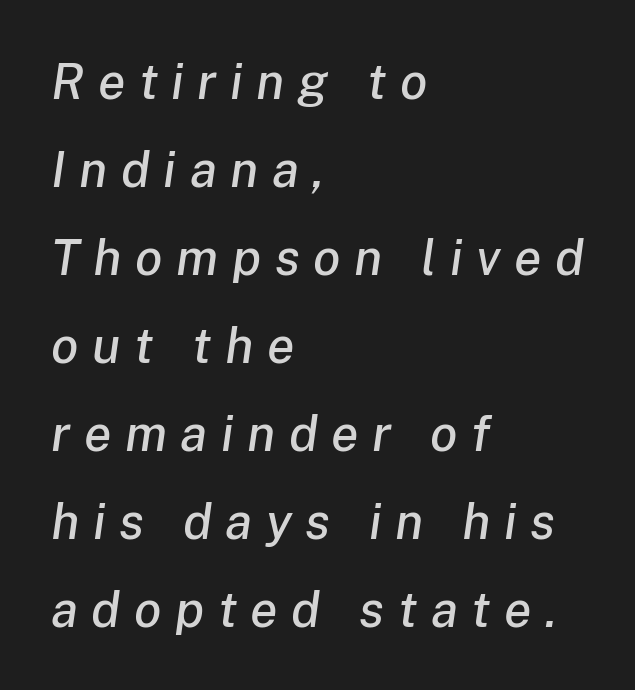
Q: Is the text italic (slanted)? A: Yes, it leans right by about 8 degrees.
Q: Is the text underlined? A: No.
Q: How is the paragraph aligned? A: Left-aligned.
Q: Is the spacing between letters normal or unusually wide? A: Unusually wide.
Q: Width (condensed, normal, or wide)? A: Normal.
Q: Stroke contrast? A: Low.
Q: x-height? A: Medium.
Q: Monospaced? A: No.
